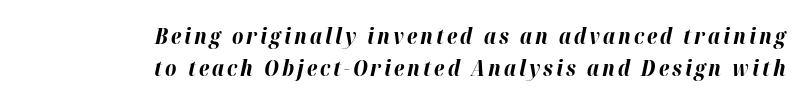
The image shows 22 px bold type, italic (leaning right); set right-aligned, normal line spacing (1.45x), not underlined.
